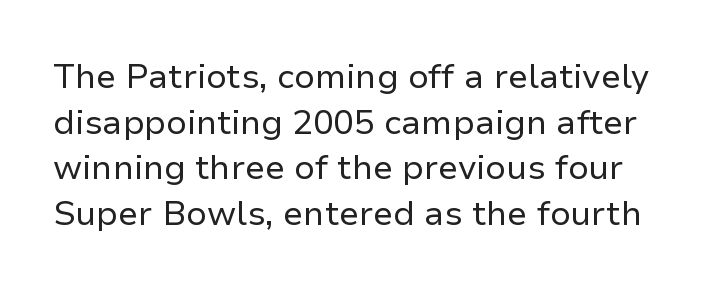
The face used here is proportionally spaced, like ordinary book or web type. On a weight scale, this lands at 450 or below. Every character sits straight up, as roman type does. Letters rest on an invisible, unmarked baseline. Regular leading. Nope, no serifs anywhere on these letters.
